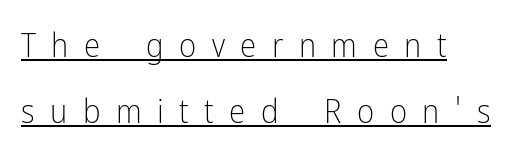
{"serif": "no", "italic": "no", "bold": "no", "weight": "light", "width": "condensed", "stroke_contrast": "low", "x_height": "medium", "monospaced": "no", "underline": "yes", "align": "left", "line_spacing": "loose", "line_spacing_ratio": 1.99, "letter_spacing": "wide", "letter_spacing_em": 0.47, "glyph_px": 33}
